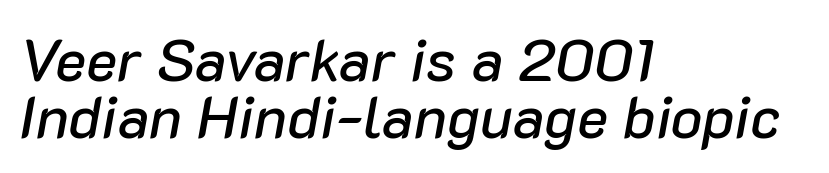
The image shows 59 px text type, italic (leaning right); set left-aligned, tight line spacing (0.97x), normal letter spacing, not underlined; low stroke contrast and a medium x-height.
